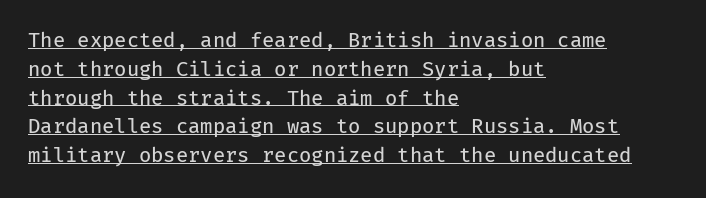
{"italic": "no", "bold": "no", "underline": "yes", "align": "left", "line_spacing": "normal", "line_spacing_ratio": 1.44, "letter_spacing": "normal", "letter_spacing_em": 0.0, "glyph_px": 20}
